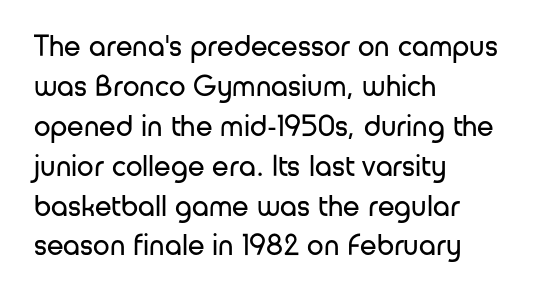
Q: Is the text bold? A: No.
Q: Is the text italic (slanted)? A: No, it is upright.
Q: Is the typeface a serif or a sans-serif typeface? A: Sans-serif.
Q: Is the text underlined? A: No.
Q: How is the paragraph aligned? A: Left-aligned.
Q: Is the spacing between letters normal or unusually wide? A: Normal.
Q: Is the spacing between lines tight, normal or loose? A: Normal.
Q: Width (condensed, normal, or wide)? A: Normal.
Q: Stroke contrast? A: Low.
Q: x-height? A: Medium.
Q: Monospaced? A: No.
